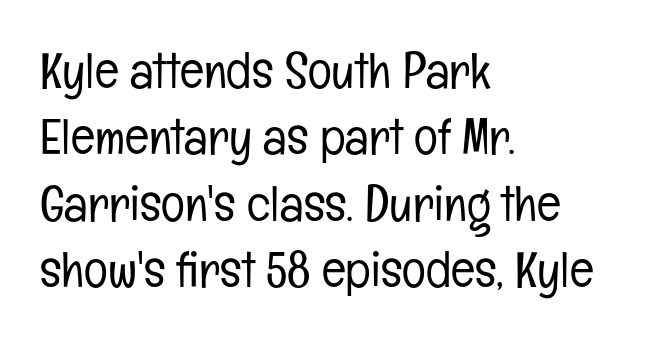
The image shows 50 px light, condensed sans-serif type, upright; set left-aligned, normal line spacing (1.33x), normal letter spacing, not underlined; low stroke contrast and a medium x-height.
